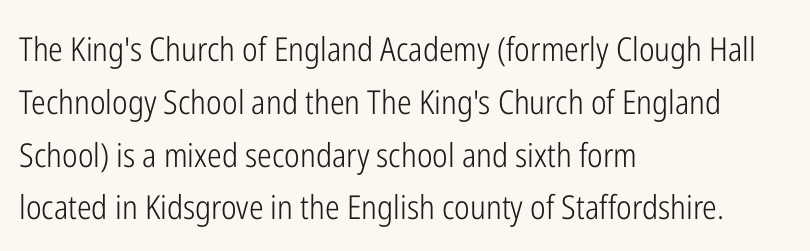
The image shows 33 px light, condensed sans-serif type, upright; set left-aligned, normal line spacing (1.6x), normal letter spacing, not underlined; low stroke contrast and a medium x-height.
